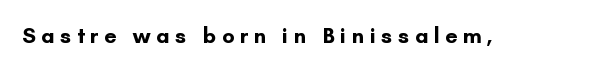
Q: Is the text bold? A: Yes.
Q: Is the text italic (slanted)? A: No, it is upright.
Q: Is the text underlined? A: No.
Q: Is the spacing between letters normal or unusually wide? A: Unusually wide.
